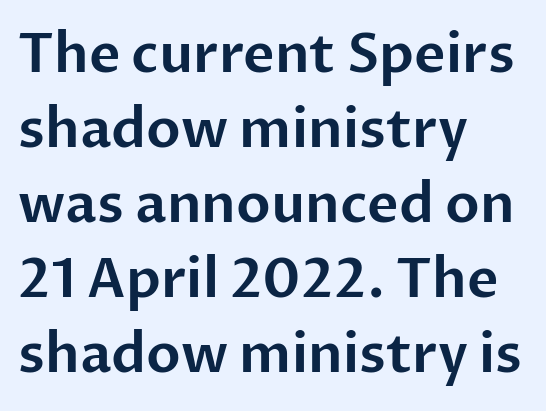
The image shows 54 px sans-serif type, upright; set left-aligned, normal line spacing (1.39x), normal letter spacing, not underlined; low stroke contrast and a medium x-height.
